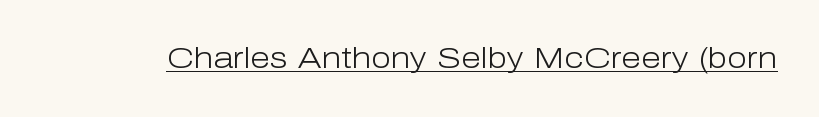
Think of a printed novel: that variable character pitch is what you see here. Nope, not italic — everything's standing straight. What stands out about the letter spacing? Nothing — it is the standard amount. Students, observe the line beneath the letters — that is underlining. The type family on display is of the sans-serif kind. Caption: face not bold, strokes unweighted.
